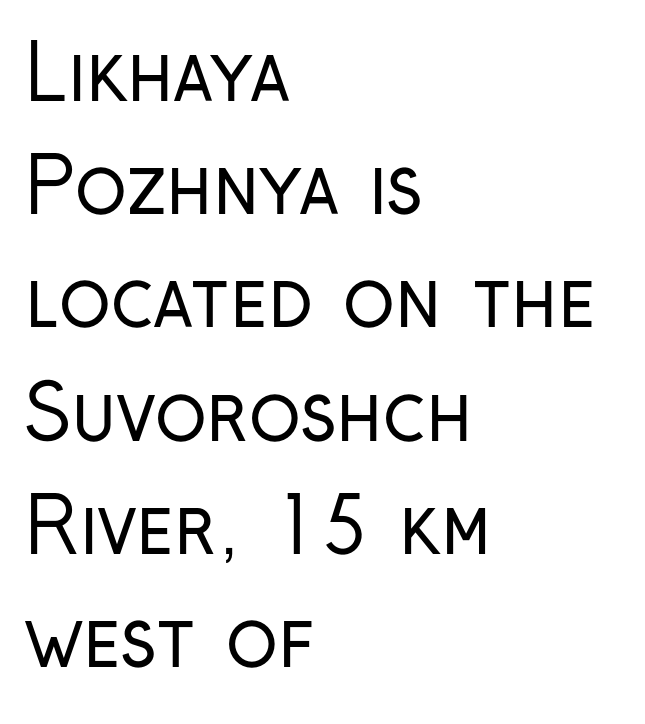
The image shows 76 px regular-weight, condensed sans-serif type, upright; set left-aligned, normal line spacing (1.49x), normal letter spacing, not underlined; low stroke contrast and a medium x-height.
